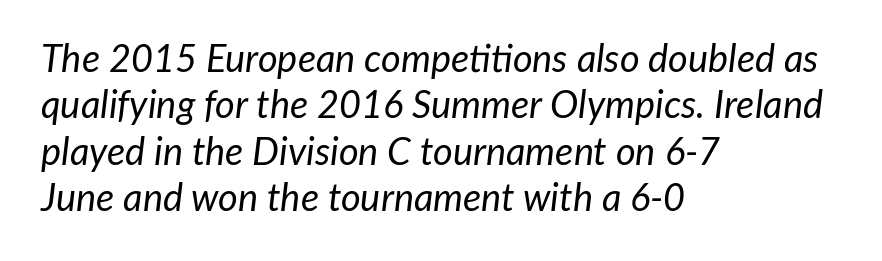
In terms of posture, this sample is oblique. Which margin do the lines hug? The left one — the right edge is uneven. How are the letters spaced? Ordinarily, with no added tracking. Words float on clear page, feet unadorned. Letters have the restrained weight of plain body copy at most.
